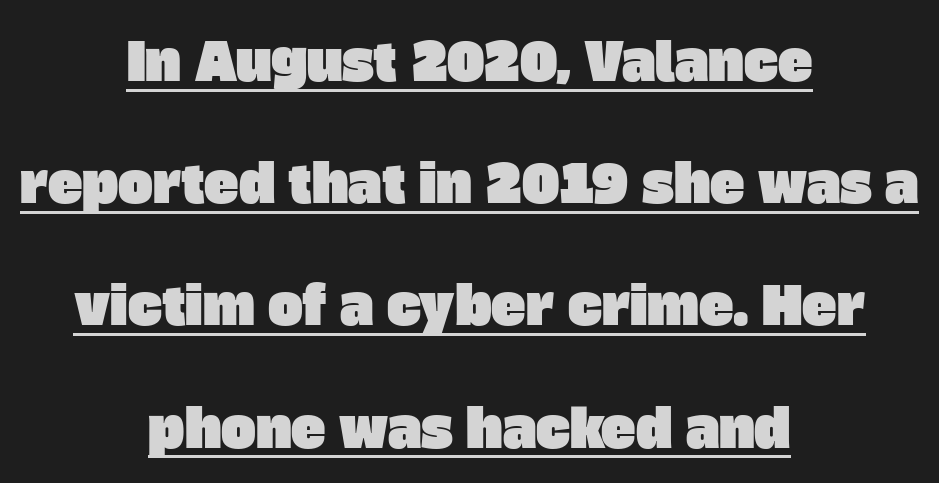
Q: Is the typeface a serif or a sans-serif typeface? A: Sans-serif.
Q: Is the text underlined? A: Yes.
Q: How is the paragraph aligned? A: Centered.
Q: Is the spacing between letters normal or unusually wide? A: Normal.
Q: Is the spacing between lines tight, normal or loose? A: Loose.
Q: Width (condensed, normal, or wide)? A: Normal.
Q: Stroke contrast? A: Low.
Q: x-height? A: Large.
Q: Monospaced? A: No.
